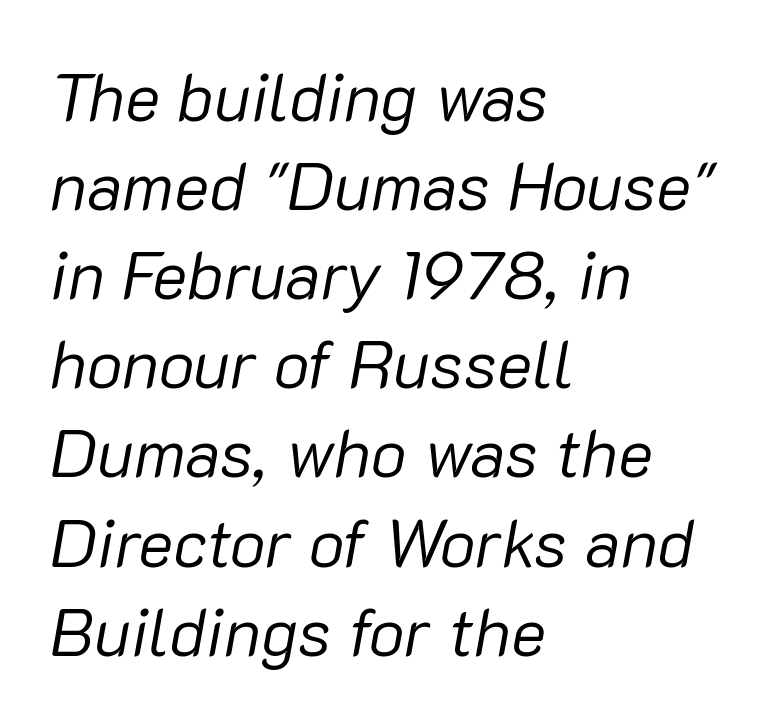
{"italic": "yes", "lean": "right", "slant_degrees": 10, "bold": "no", "weight": "regular", "width": "normal", "stroke_contrast": "low", "x_height": "medium", "monospaced": "no", "underline": "no", "align": "left", "line_spacing": "normal", "line_spacing_ratio": 1.33, "letter_spacing": "normal", "letter_spacing_em": 0.0, "glyph_px": 67}
